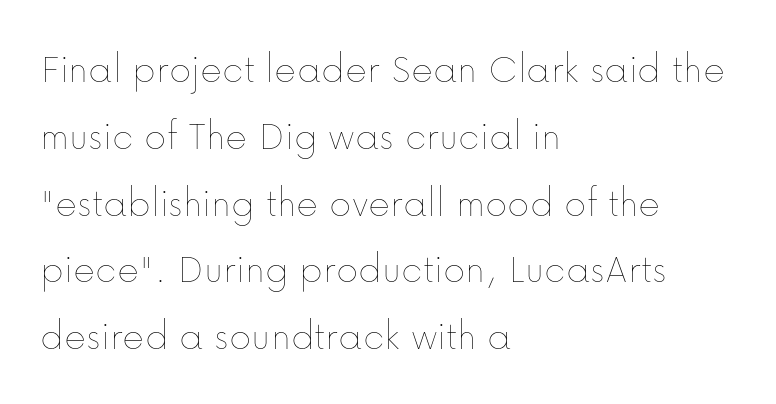
The area under the type is left untouched. Italic: no, the glyphs are upright roman. Spacing verdict: proportional, widths tailored to each character. Is the stroke heavy? The answer is a plain regular-or-lighter. A classic flush-left, rag-right setting is used for this passage.
